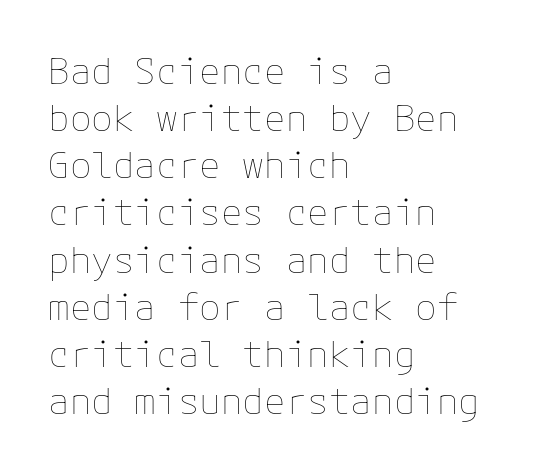
{"italic": "no", "bold": "no", "weight": "thin", "width": "normal", "stroke_contrast": "low", "x_height": "medium", "underline": "no", "align": "left", "line_spacing": "normal", "line_spacing_ratio": 1.31, "letter_spacing": "normal", "letter_spacing_em": 0.0, "glyph_px": 36}
